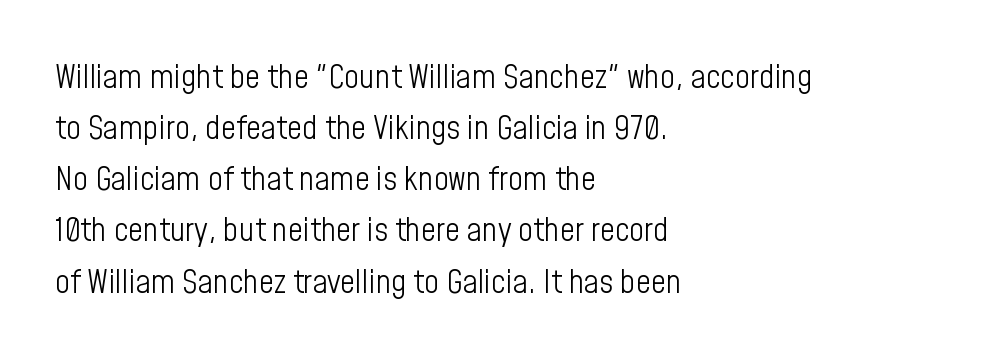
Q: Is the text bold? A: No.
Q: Is the text italic (slanted)? A: No, it is upright.
Q: Is the typeface a serif or a sans-serif typeface? A: Sans-serif.
Q: Is the text underlined? A: No.
Q: How is the paragraph aligned? A: Left-aligned.
Q: Is the spacing between letters normal or unusually wide? A: Normal.
Q: Is the spacing between lines tight, normal or loose? A: Normal.
Q: Width (condensed, normal, or wide)? A: Condensed.
Q: Stroke contrast? A: Low.
Q: x-height? A: Medium.
Q: Monospaced? A: No.
